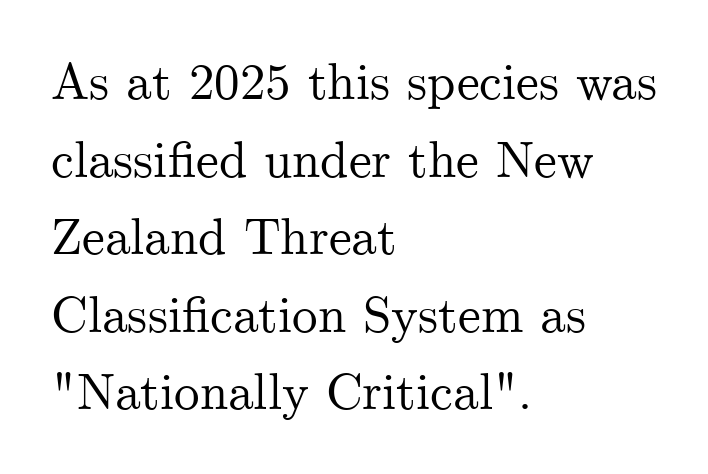
This rendering uses left alignment, leaving the right contour irregular. Is this a fixed-width face? No — the glyphs have proportional, varying widths. One glance says typical: line gaps are just what's usual. The letters stand upright; this is a roman face. Between one letter and the next there's only the usual sliver of space. Serifs: yes, visible at the terminals of the letterforms.
